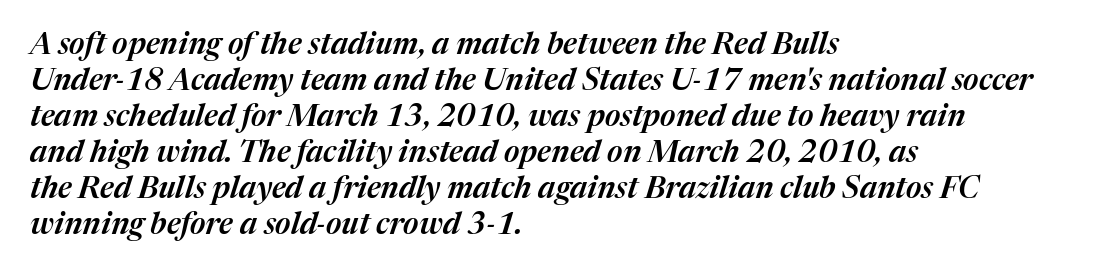
The image shows 30 px text type, italic (leaning right); set left-aligned, line spacing 1.2x, normal letter spacing, not underlined; medium stroke contrast and a medium x-height.
